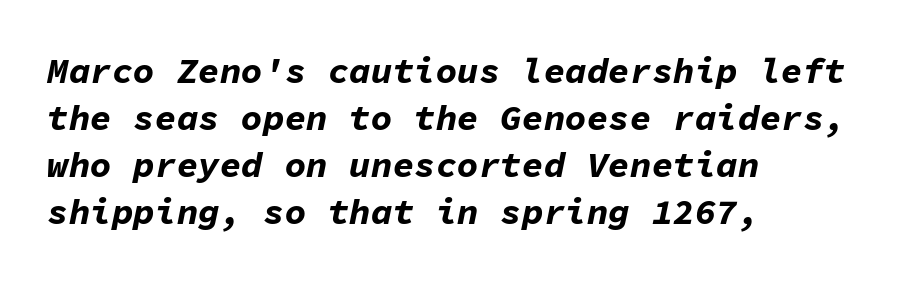
Left-aligned paragraph, ragged on the right. Bold? Absolutely — the strokes are thick and heavy. Honestly, there is no underline to notice here at all. A typesetter would call this leading conventional body-copy spacing. Is the type slanted? Yes — the strokes lean at a clear angle.
